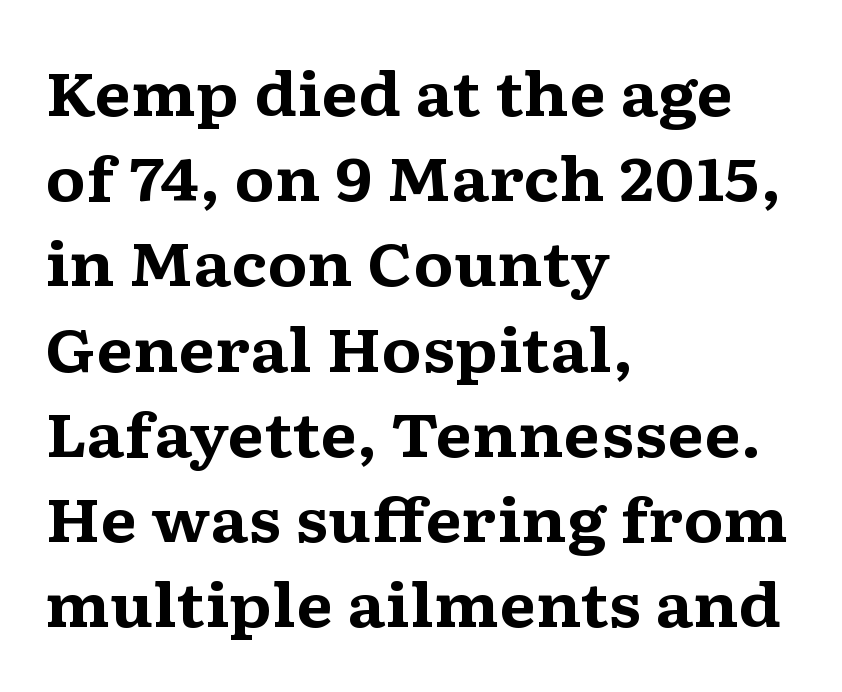
{"serif": "yes", "italic": "no", "bold": "yes", "weight": "bold", "width": "wide", "stroke_contrast": "medium", "x_height": "medium", "monospaced": "no", "underline": "no", "align": "left", "line_spacing": "normal", "line_spacing_ratio": 1.42, "letter_spacing": "normal", "letter_spacing_em": 0.0, "glyph_px": 60}
